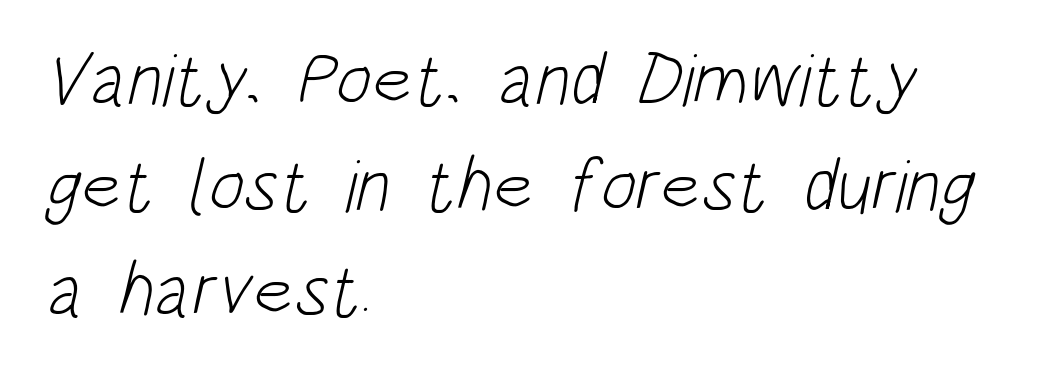
The image shows 75 px light, condensed sans-serif type; set left-aligned, normal line spacing (1.41x), normal letter spacing, not underlined; low stroke contrast and a large x-height.
